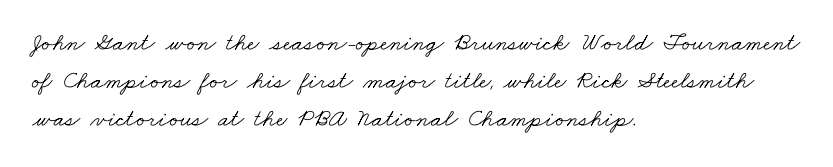
Q: Is the text bold? A: No.
Q: Is the text underlined? A: No.
Q: How is the paragraph aligned? A: Left-aligned.
Q: Is the spacing between letters normal or unusually wide? A: Normal.
Q: Is the spacing between lines tight, normal or loose? A: Normal.
